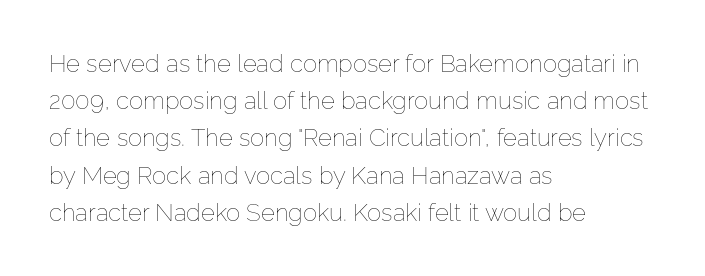
The image shows 24 px text type, upright; set left-aligned, normal line spacing (1.55x), normal letter spacing, not underlined.
